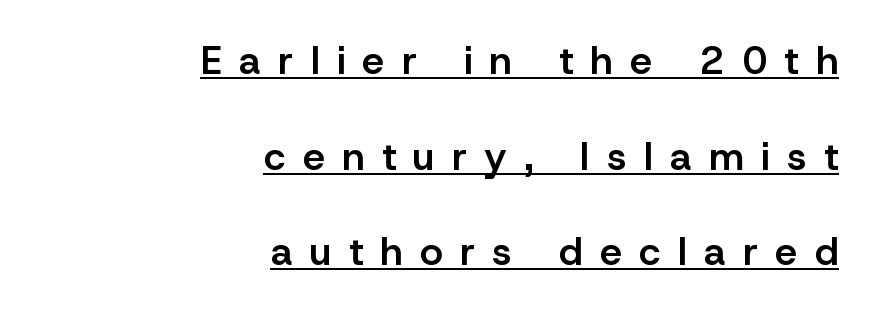
Q: Is the text bold? A: Semi-bold.
Q: Is the text italic (slanted)? A: No, it is upright.
Q: Is the typeface a serif or a sans-serif typeface? A: Sans-serif.
Q: Is the text underlined? A: Yes.
Q: How is the paragraph aligned? A: Right-aligned.
Q: Is the spacing between letters normal or unusually wide? A: Unusually wide.
Q: Is the spacing between lines tight, normal or loose? A: Loose.
Q: Width (condensed, normal, or wide)? A: Normal.
Q: Stroke contrast? A: Low.
Q: x-height? A: Medium.
Q: Monospaced? A: No.
